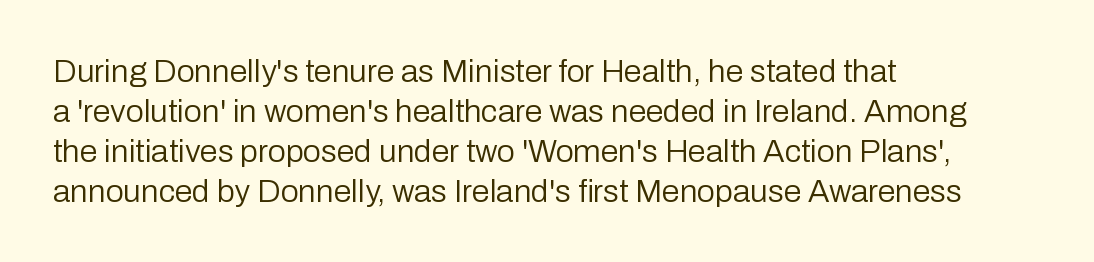
{"serif": "no", "italic": "no", "bold": "no", "weight": "regular", "width": "normal", "stroke_contrast": "low", "x_height": "medium", "monospaced": "no", "underline": "no", "align": "left", "line_spacing": "normal", "line_spacing_ratio": 1.25, "letter_spacing": "normal", "letter_spacing_em": 0.0, "glyph_px": 32}
